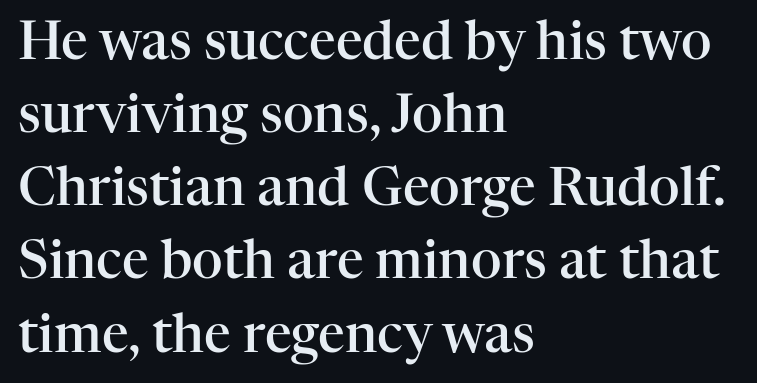
Letter spacing: default. This is serif lettering, the kind often seen in printed books. The gap between lines stays unmarked. Teacher's note: observe the even left margin — that is flush-left alignment. Character widths vary here, with narrow letters taking less room than wide ones.
